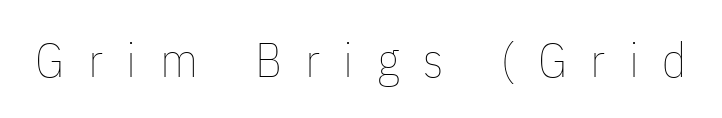
The letters look calm and open, with moderate or lighter stems. Every stem runs plumb, perpendicular to the baseline. Note the varied advance widths — an 'i' is clearly narrower than an 'm'. Bare-footed words on every line. Words appear elongated and porous because spacing is wide.
